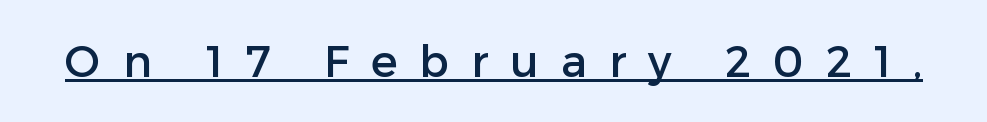
Q: Is the text italic (slanted)? A: No, it is upright.
Q: Is the typeface a serif or a sans-serif typeface? A: Sans-serif.
Q: Is the text underlined? A: Yes.
Q: Is the spacing between letters normal or unusually wide? A: Unusually wide.
Q: Width (condensed, normal, or wide)? A: Normal.
Q: Stroke contrast? A: Low.
Q: x-height? A: Medium.
Q: Monospaced? A: No.
